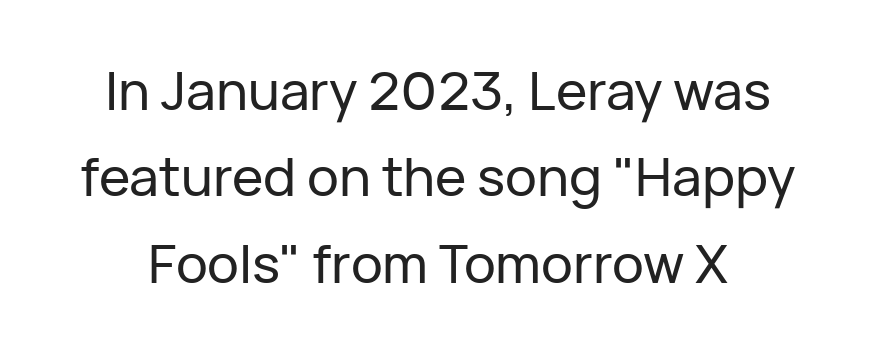
{"serif": "no", "italic": "no", "width": "normal", "stroke_contrast": "low", "x_height": "medium", "monospaced": "no", "underline": "no", "line_spacing": "normal", "line_spacing_ratio": 1.63, "letter_spacing": "normal", "letter_spacing_em": 0.0, "glyph_px": 53}
